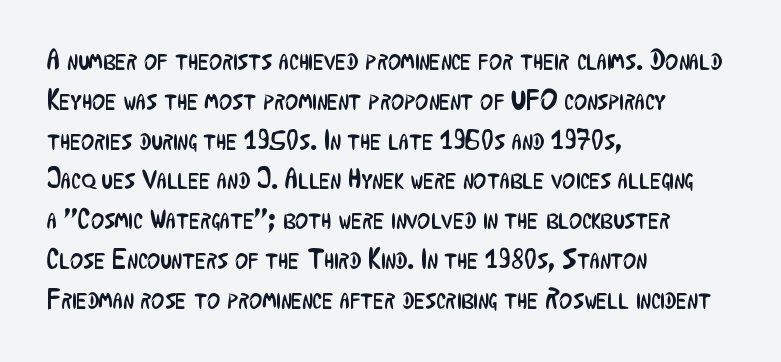
Q: Is the text bold? A: No.
Q: Is the text italic (slanted)? A: No, it is upright.
Q: Is the typeface a serif or a sans-serif typeface? A: Sans-serif.
Q: Is the text underlined? A: No.
Q: How is the paragraph aligned? A: Left-aligned.
Q: Is the spacing between letters normal or unusually wide? A: Normal.
Q: Is the spacing between lines tight, normal or loose? A: Normal.
Q: Width (condensed, normal, or wide)? A: Condensed.
Q: Stroke contrast? A: Low.
Q: x-height? A: Medium.
Q: Monospaced? A: No.
